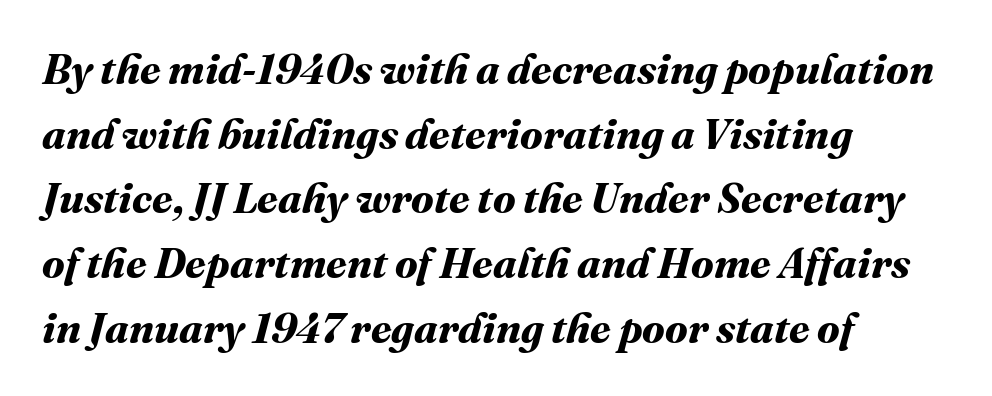
Characters follow at the spacing the type designer built in. If you measured baseline to baseline, you'd find a middling distance. The face used here is proportionally spaced, like ordinary book or web type. In terms of weight, the rendering is a true, heavy bold. Horizontally, the lines are justified to the leading edge only.
